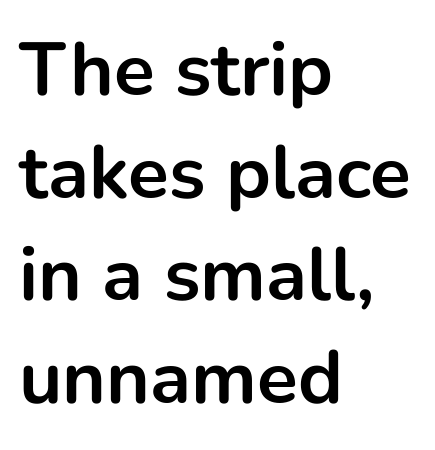
Q: Is the text bold? A: Yes.
Q: Is the text italic (slanted)? A: No, it is upright.
Q: Is the typeface a serif or a sans-serif typeface? A: Sans-serif.
Q: Is the text underlined? A: No.
Q: How is the paragraph aligned? A: Left-aligned.
Q: Is the spacing between letters normal or unusually wide? A: Normal.
Q: Is the spacing between lines tight, normal or loose? A: Normal.
Q: Width (condensed, normal, or wide)? A: Normal.
Q: Stroke contrast? A: Low.
Q: x-height? A: Medium.
Q: Monospaced? A: No.
